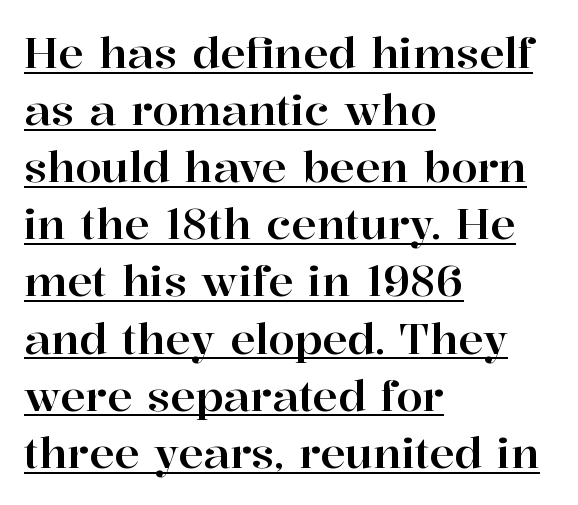
The image shows 42 px serif type, upright; set left-aligned, normal line spacing (1.36x), normal letter spacing, underlined; high stroke contrast and a medium x-height.
